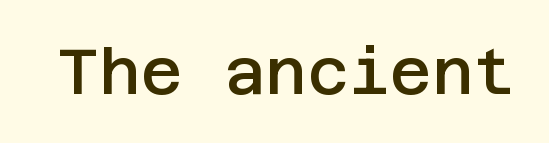
{"serif": "no", "italic": "no", "bold": "semi", "weight": "semibold", "width": "normal", "stroke_contrast": "low", "x_height": "large", "underline": "no", "letter_spacing": "normal", "letter_spacing_em": 0.0, "glyph_px": 64}
